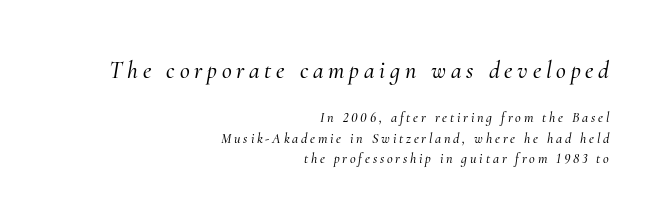
Check the space under the baseline: it is left empty. The passage shown stacks its lines at a standard gap. Typeset ragged left — the right edge is the straight one. Slant detected: the letters are inclined.
